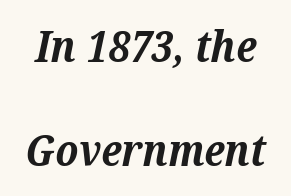
The image shows 43 px bold serif type, italic (leaning right); set loose line spacing (2.43x), normal letter spacing, not underlined; medium stroke contrast and a medium x-height.
